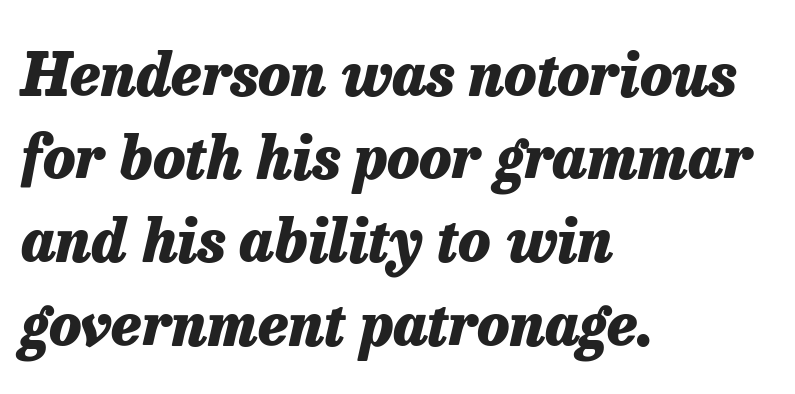
Q: Is the text bold? A: Yes.
Q: Is the text italic (slanted)? A: Yes, it leans right by about 13 degrees.
Q: Is the text underlined? A: No.
Q: How is the paragraph aligned? A: Left-aligned.
Q: Is the spacing between letters normal or unusually wide? A: Normal.
Q: Is the spacing between lines tight, normal or loose? A: Normal.
Q: Width (condensed, normal, or wide)? A: Normal.
Q: Stroke contrast? A: Low.
Q: x-height? A: Medium.
Q: Monospaced? A: No.
